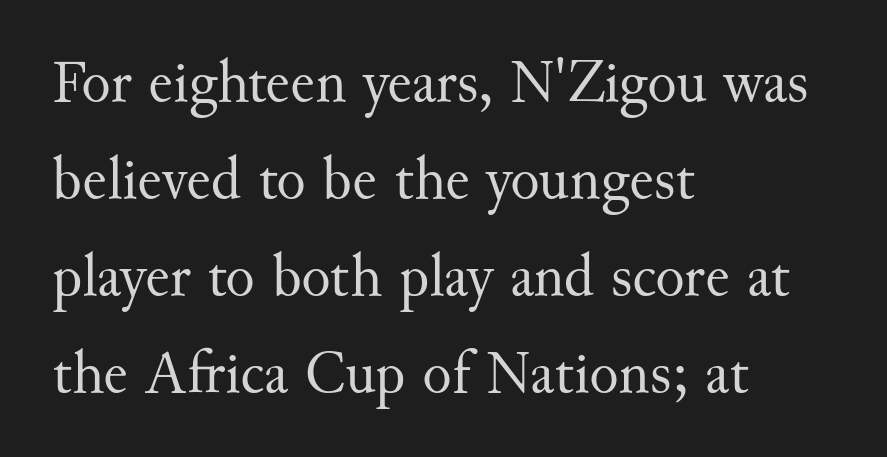
The image shows 61 px regular-weight serif type, upright; set left-aligned, normal line spacing (1.59x), normal letter spacing, not underlined; medium stroke contrast and a small x-height.
